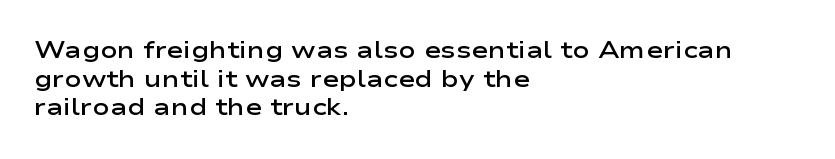
The image shows 23 px text type, upright; set left-aligned, normal line spacing (1.25x), normal letter spacing, not underlined.
